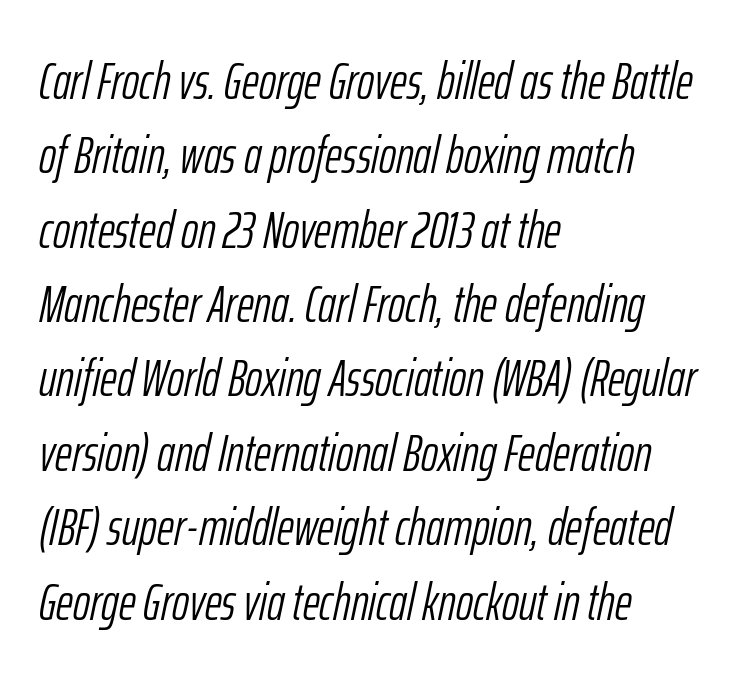
The type is set solid horizontally, with unmodified tracking. Normally led — the rows are evenly, conventionally spaced. If you drew a line through each stem, it would be angled. The strokes carry an ordinary text weight at most.
